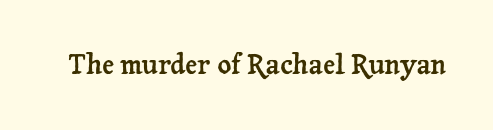
{"italic": "no", "underline": "no", "letter_spacing": "normal", "letter_spacing_em": 0.0, "glyph_px": 27}
